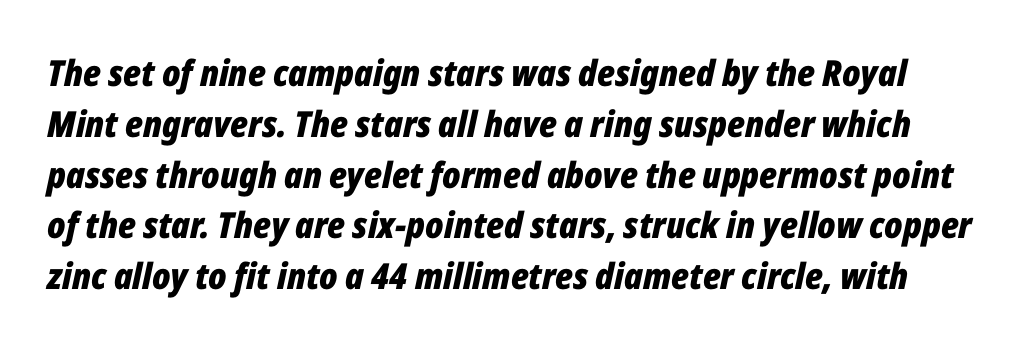
Type without underlining. Observe the ordinary spacing: letters are neighbours, not strangers. A typesetter would call this proportional, since set widths differ per character. Chunky letters — that's bold for sure. The glyphs look as if they've been sheared to an angle. Successive baselines arrive at the customary interval.
